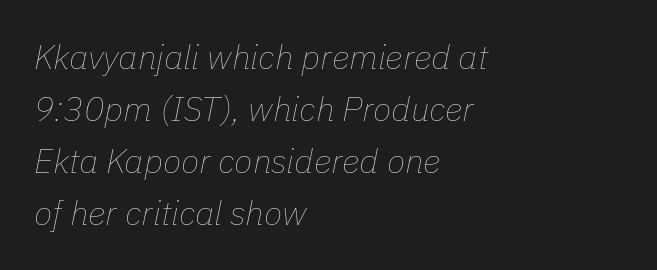
Q: Is the text bold? A: No.
Q: Is the text italic (slanted)? A: Yes, it leans right by about 11 degrees.
Q: Is the text underlined? A: No.
Q: How is the paragraph aligned? A: Left-aligned.
Q: Is the spacing between letters normal or unusually wide? A: Normal.
Q: Is the spacing between lines tight, normal or loose? A: Normal.
Q: Width (condensed, normal, or wide)? A: Normal.
Q: Stroke contrast? A: Low.
Q: x-height? A: Medium.
Q: Monospaced? A: No.
